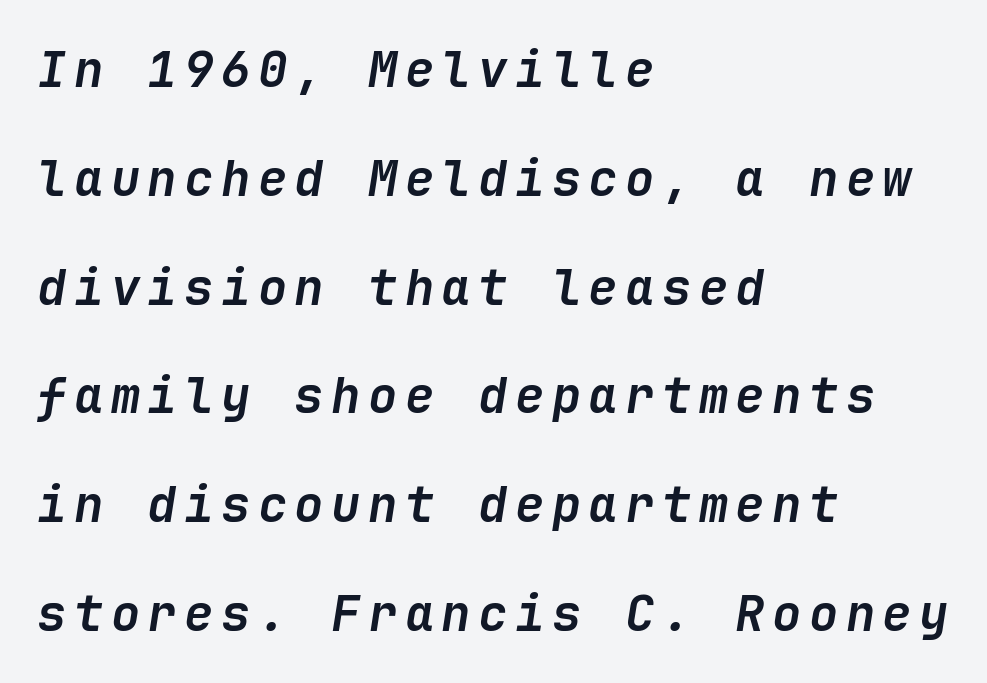
{"italic": "yes", "lean": "right", "slant_degrees": 9, "bold": "yes", "weight": "semibold", "width": "normal", "stroke_contrast": "low", "x_height": "medium", "underline": "no", "align": "left", "line_spacing": "loose", "line_spacing_ratio": 2.22, "glyph_px": 49}
